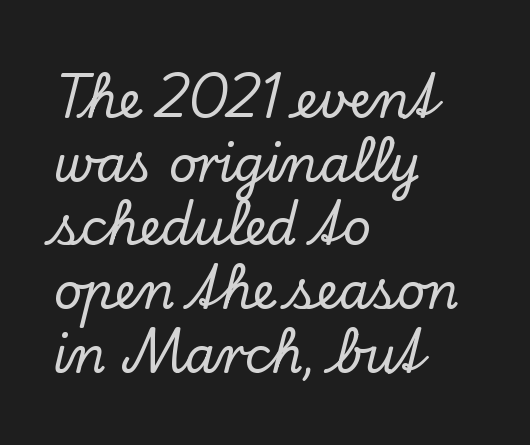
{"serif": "yes", "width": "normal", "stroke_contrast": "low", "x_height": "small", "monospaced": "no", "underline": "no", "align": "left", "line_spacing": "normal", "line_spacing_ratio": 1.3, "letter_spacing": "normal", "letter_spacing_em": 0.0, "glyph_px": 49}
